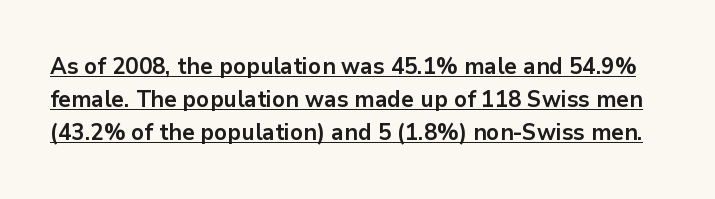
The image shows 23 px bold type, upright; set normal line spacing (1.43x), normal letter spacing, underlined.
